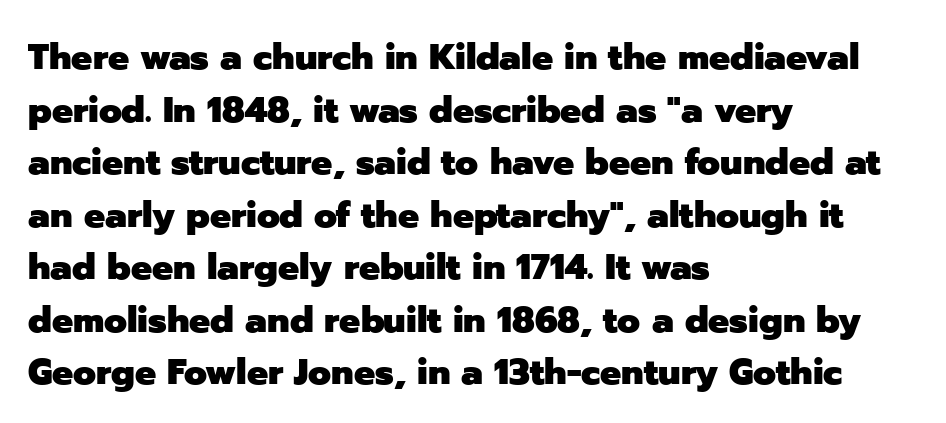
Does the lettering tilt? It doesn't — this is upright. Letters rest on an invisible, unmarked baseline. Strong, thick strokes mark this as bold type. In terms of leading, this rendering sits right in the middle. Each letter's strokes conclude bluntly, with no projecting serifs.
